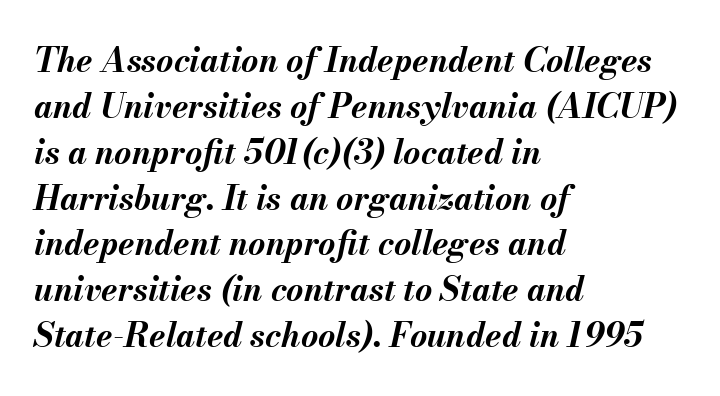
Is this a fixed-width face? No — the glyphs have proportional, varying widths. Is the block centered? No — it sits flush against the left margin. Look at the stroke-to-counter ratio: heavy, a bold. If you measured baseline to baseline, you'd find a middling distance. You could call the tracking neutral — neither tight nor loose. Does the lettering tilt? It does — this is italic.
